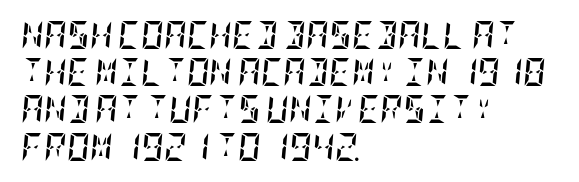
The image shows 28 px semibold, condensed type, italic (leaning right); set left-aligned, normal line spacing (1.33x), normal letter spacing, not underlined; low stroke contrast and a large x-height.
